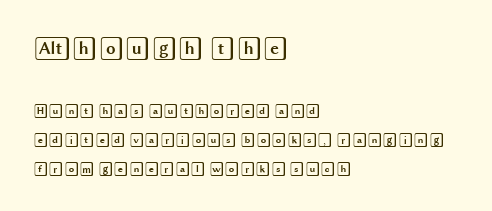
The face used here appears at its bigger size in the upper chunk. Check the space under the baseline: it is left empty. Ascenders rise straight up at ninety degrees. Look at the tracking — it's just the regular setting, nothing added. The line-height multiplier appears high, well above default.
